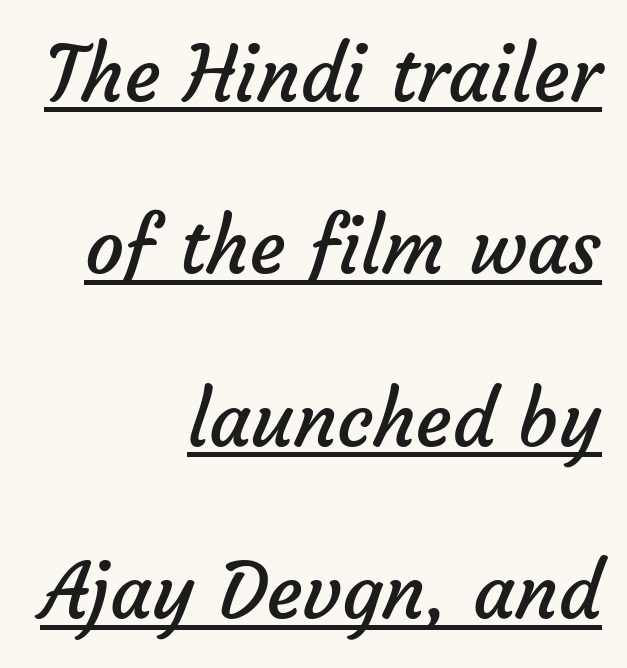
Q: Is the text bold? A: No.
Q: Is the typeface a serif or a sans-serif typeface? A: Sans-serif.
Q: Is the text underlined? A: Yes.
Q: How is the paragraph aligned? A: Right-aligned.
Q: Is the spacing between letters normal or unusually wide? A: Normal.
Q: Is the spacing between lines tight, normal or loose? A: Loose.
Q: Width (condensed, normal, or wide)? A: Normal.
Q: Stroke contrast? A: Low.
Q: x-height? A: Medium.
Q: Monospaced? A: No.
